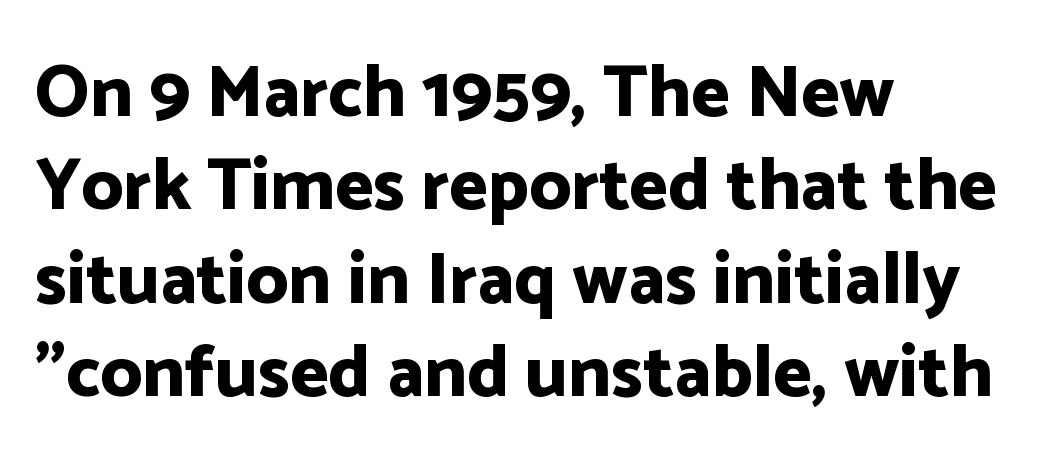
Rule under the text: the space is simply empty. Horizontal alignment here is leftward, the default for most running prose. Letter spacing: default. Regarding serifs, this sample does without them. Tall strokes in this sample are plumb rather than angled. Reading down the column, the eye jumps a familiar distance to each next line.
